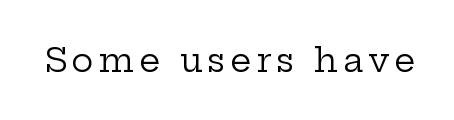
The image shows 33 px regular-weight, wide serif type, upright; set not underlined; low stroke contrast and a medium x-height.
